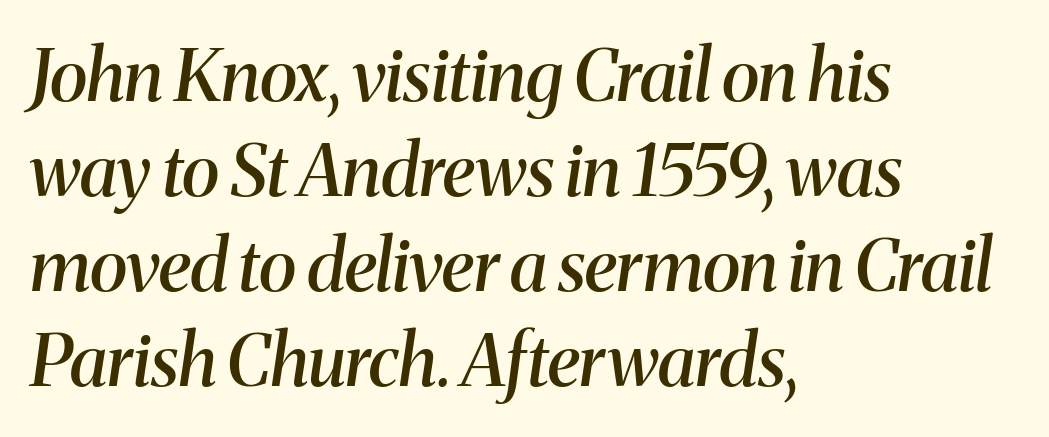
The image shows 72 px semibold serif type, italic (leaning right); set left-aligned, normal line spacing (1.32x), normal letter spacing, not underlined; medium stroke contrast and a medium x-height.
